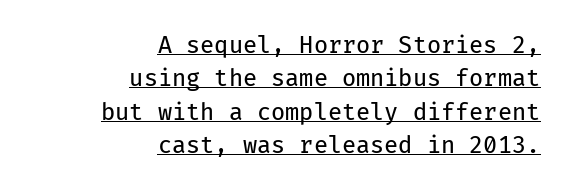
Q: Is the text bold? A: No.
Q: Is the text italic (slanted)? A: No, it is upright.
Q: Is the text underlined? A: Yes.
Q: How is the paragraph aligned? A: Right-aligned.
Q: Is the spacing between letters normal or unusually wide? A: Normal.
Q: Is the spacing between lines tight, normal or loose? A: Normal.
